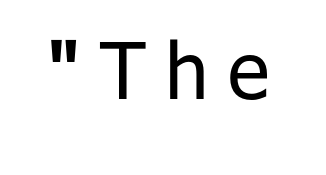
The image shows 78 px regular-weight sans-serif type, upright; set unusually wide letter spacing (+0.25 em), not underlined; low stroke contrast and a medium x-height.
